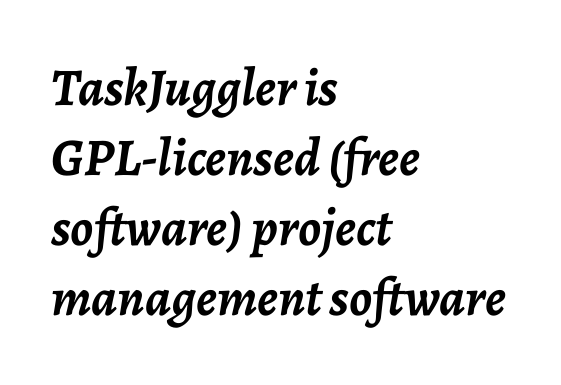
{"italic": "yes", "lean": "right", "slant_degrees": 7, "bold": "yes", "weight": "semibold", "width": "normal", "stroke_contrast": "low", "x_height": "medium", "monospaced": "no", "underline": "no", "align": "left", "line_spacing": "normal", "line_spacing_ratio": 1.32, "letter_spacing": "normal", "letter_spacing_em": 0.0, "glyph_px": 53}
